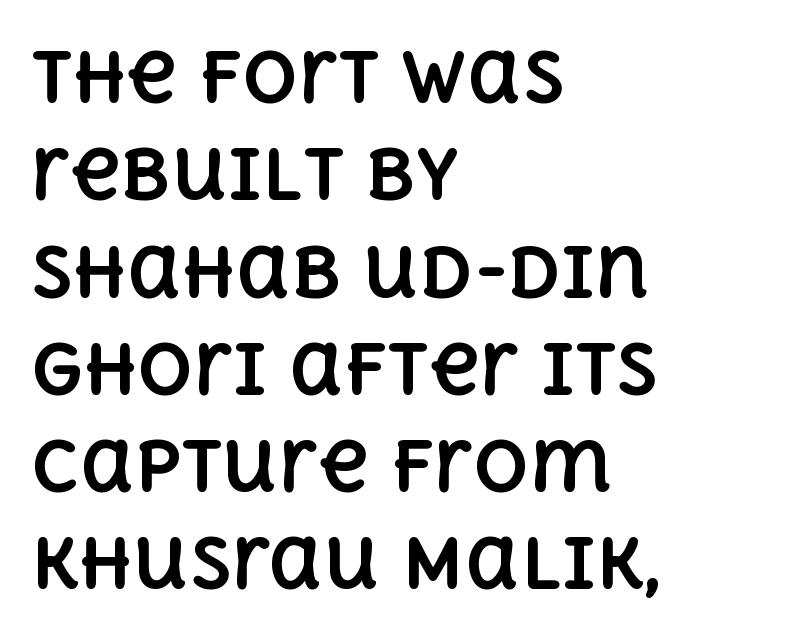
Unmarked baselines from the first word to the last. Which margin do the lines hug? The left one — the right edge is uneven. How are the letters spaced? Ordinarily, with no added tracking. Whoever set this chose a conventional vertical rhythm. Note the varied advance widths — an 'i' is clearly narrower than an 'm'. Caption: bold face, heavy strokes.
